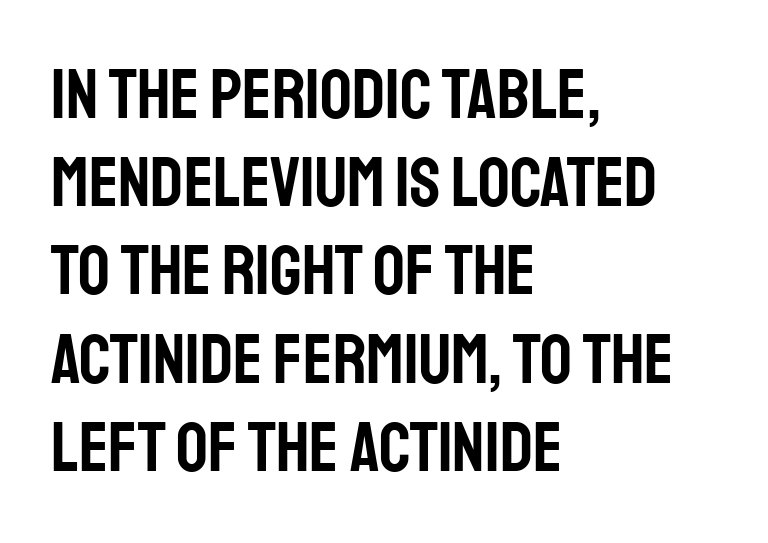
Q: Is the text italic (slanted)? A: No, it is upright.
Q: Is the typeface a serif or a sans-serif typeface? A: Sans-serif.
Q: Is the text underlined? A: No.
Q: How is the paragraph aligned? A: Left-aligned.
Q: Is the spacing between letters normal or unusually wide? A: Normal.
Q: Is the spacing between lines tight, normal or loose? A: Normal.
Q: Width (condensed, normal, or wide)? A: Condensed.
Q: Stroke contrast? A: Low.
Q: x-height? A: Large.
Q: Monospaced? A: No.
